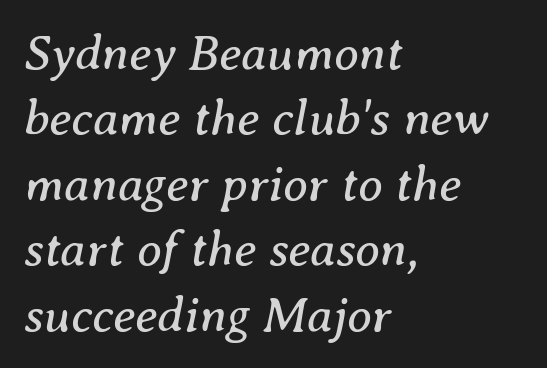
Q: Is the text bold? A: No.
Q: Is the text italic (slanted)? A: Yes, it leans right by about 8 degrees.
Q: Is the typeface a serif or a sans-serif typeface? A: Serif.
Q: Is the text underlined? A: No.
Q: How is the paragraph aligned? A: Left-aligned.
Q: Is the spacing between letters normal or unusually wide? A: Normal.
Q: Is the spacing between lines tight, normal or loose? A: Normal.
Q: Width (condensed, normal, or wide)? A: Normal.
Q: Stroke contrast? A: Medium.
Q: x-height? A: Medium.
Q: Monospaced? A: No.
